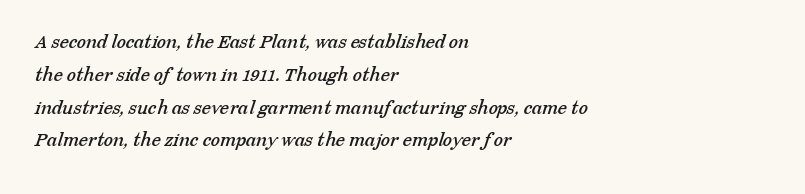
Characters follow at the spacing the type designer built in. Is the block centered? No — it sits flush against the left margin. No word sits above an underline. A typesetter would call this leading conventional body-copy spacing.
